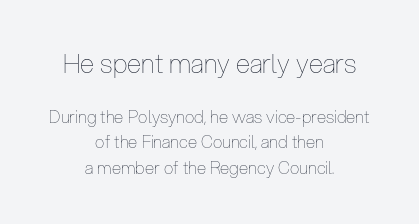
The image shows 26 px text type, upright; set centered, normal line spacing (1.5x), normal letter spacing, not underlined; the first (top) block is 1.53x larger.
